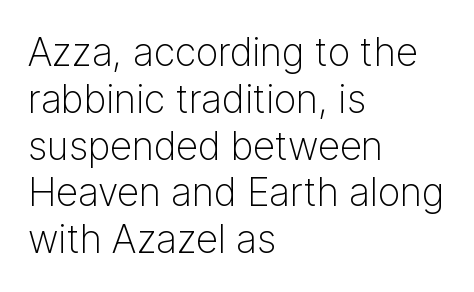
The image shows 39 px light sans-serif type, upright; set left-aligned, line spacing 1.2x, normal letter spacing, not underlined; low stroke contrast and a medium x-height.
